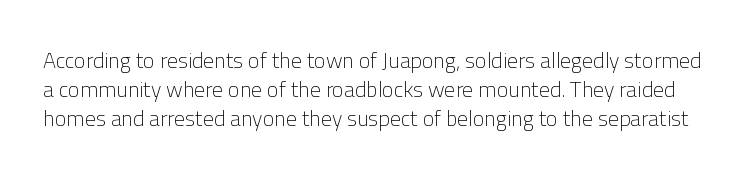
It's the straight-up-and-down kind of type. Only glyphs here, with clear space below each row. What stands out about the letter spacing? Nothing — it is the standard amount. Stem width sits at or under what a default text font uses.
